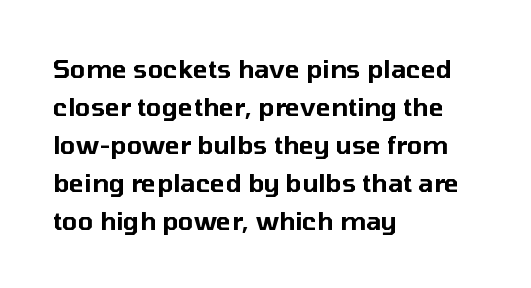
Q: Is the text italic (slanted)? A: No, it is upright.
Q: Is the text underlined? A: No.
Q: How is the paragraph aligned? A: Left-aligned.
Q: Is the spacing between letters normal or unusually wide? A: Normal.
Q: Is the spacing between lines tight, normal or loose? A: Normal.
